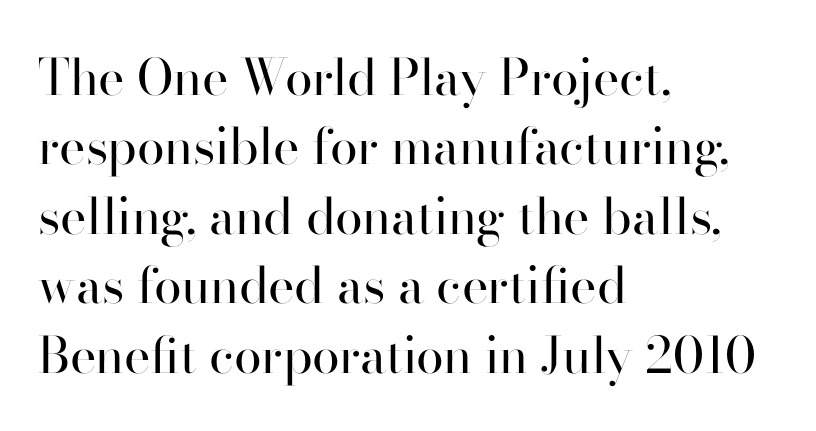
The image shows 50 px regular-weight sans-serif type, upright; set left-aligned, normal line spacing (1.39x), normal letter spacing, not underlined; high stroke contrast and a small x-height.
